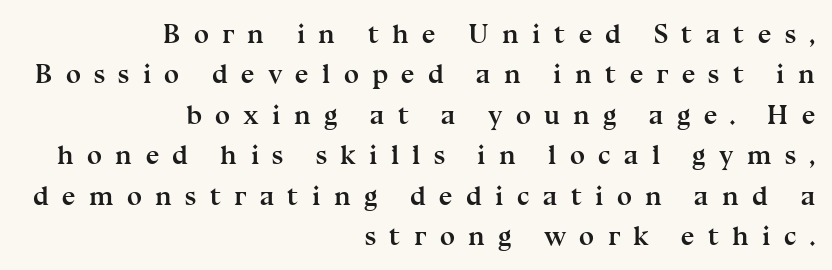
Q: Is the text bold? A: Yes.
Q: Is the text italic (slanted)? A: No, it is upright.
Q: Is the text underlined? A: No.
Q: How is the paragraph aligned? A: Right-aligned.
Q: Is the spacing between letters normal or unusually wide? A: Unusually wide.
Q: Is the spacing between lines tight, normal or loose? A: Normal.
